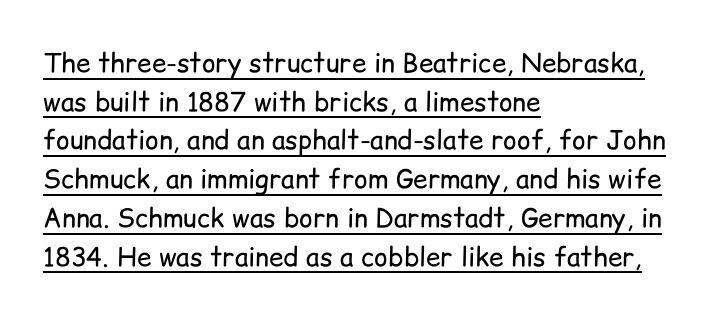
{"italic": "no", "bold": "no", "underline": "yes", "align": "left", "line_spacing": "normal", "line_spacing_ratio": 1.49, "letter_spacing": "normal", "letter_spacing_em": 0.0, "glyph_px": 26}
